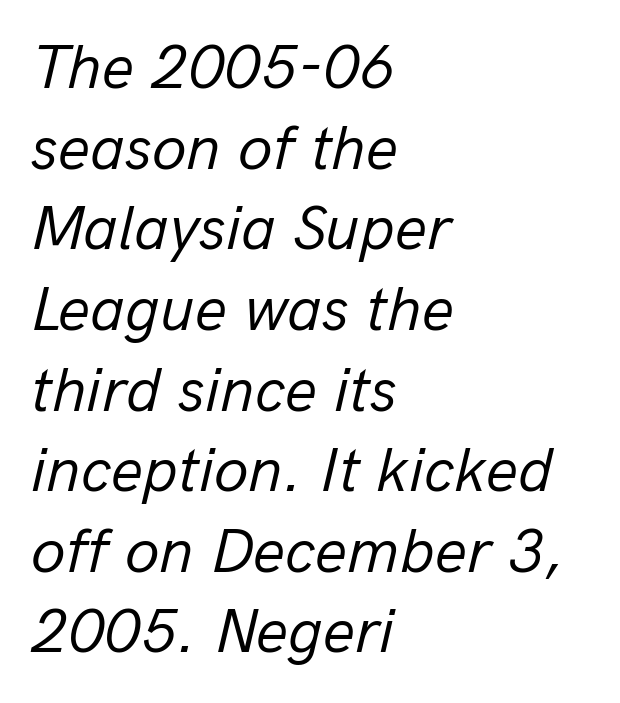
{"italic": "yes", "lean": "right", "slant_degrees": 13, "bold": "no", "weight": "regular", "width": "normal", "stroke_contrast": "low", "x_height": "medium", "monospaced": "no", "underline": "no", "align": "left", "line_spacing": "normal", "line_spacing_ratio": 1.28, "letter_spacing": "normal", "letter_spacing_em": 0.0, "glyph_px": 63}
